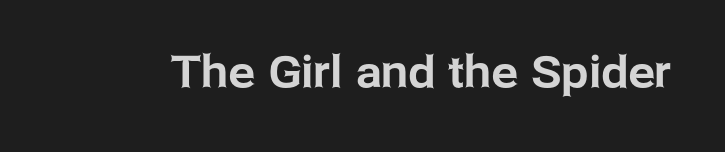
This rendering employs a face without finishing strokes, i.e., a sans-serif. The passage shown is typed in a proportional face where columns would drift. The gaps between neighbouring characters are ordinary and unremarkable. Do the letters lean? They stand straight. This rendering features lettering with no underline.
